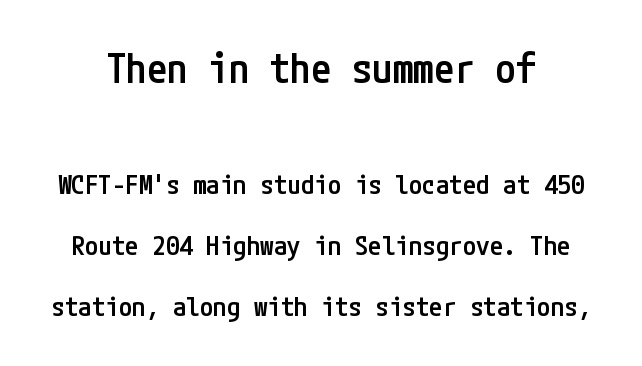
Check where the strokes stop: nothing finishes them off — pure sans. The typography opts for an upright posture over an oblique one. Letter spacing: default. You get the large type first, then a drop to smaller type.
